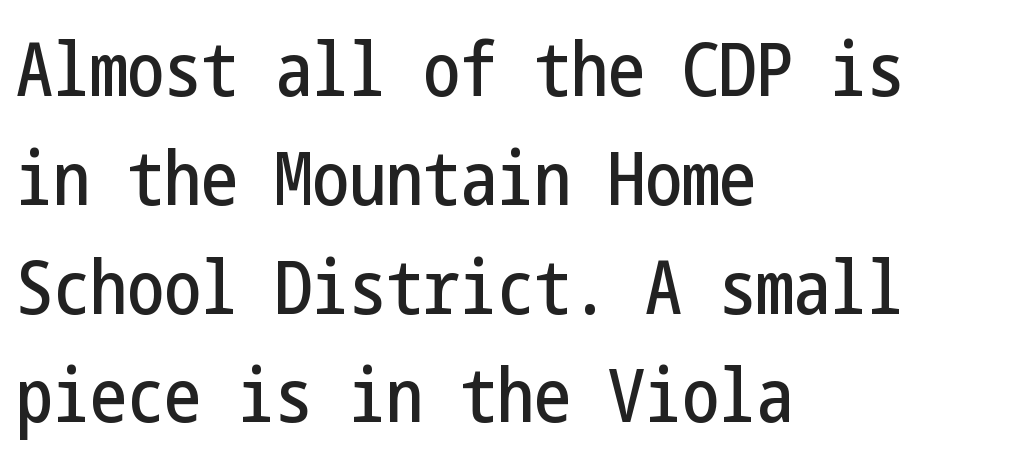
Grotesque or geometric, the face here clearly has no serifs. The foot of each line stays bare and open. These lines sit exactly where default settings would place them. No italicization has been applied; the sample stays upright. The lines are quadded left.
